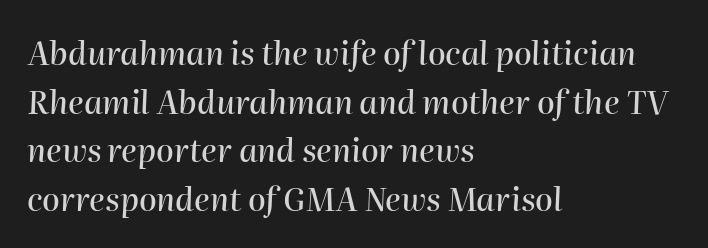
Italic? Definitely — the glyphs are oblique. Underline: absent. No extra tracking has been applied to these lines. Do the characters align in a grid? No, the font is proportional. The leading is moderate, giving the passage an even texture.
